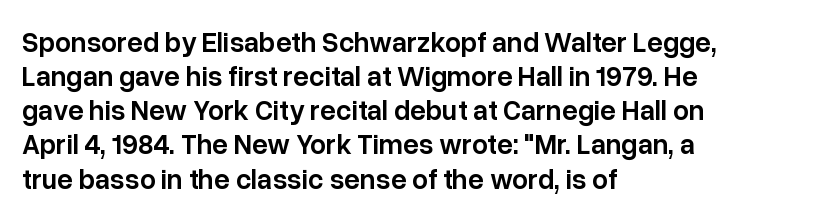
Q: Is the text bold? A: Semi-bold.
Q: Is the text italic (slanted)? A: No, it is upright.
Q: Is the typeface a serif or a sans-serif typeface? A: Sans-serif.
Q: Is the text underlined? A: No.
Q: How is the paragraph aligned? A: Left-aligned.
Q: Is the spacing between letters normal or unusually wide? A: Normal.
Q: Width (condensed, normal, or wide)? A: Normal.
Q: Stroke contrast? A: Low.
Q: x-height? A: Medium.
Q: Monospaced? A: No.
